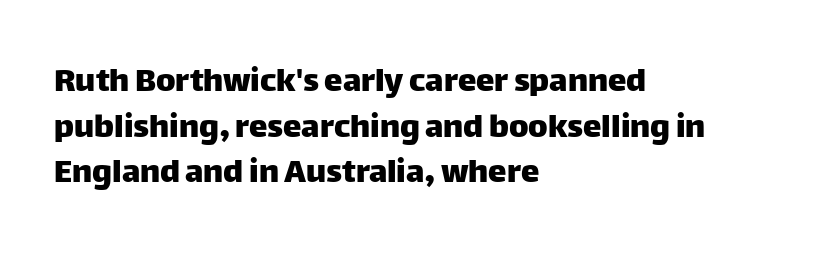
The image shows 37 px sans-serif type, upright; set left-aligned, line spacing 1.23x, normal letter spacing, not underlined; low stroke contrast and a large x-height.
